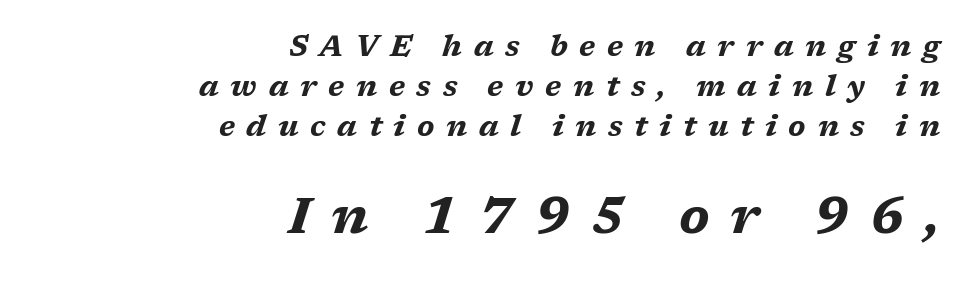
The image shows 51 px bold, wide type, italic (leaning right); set right-aligned, normal line spacing (1.38x), unusually wide letter spacing (+0.4 em), not underlined; the second (bottom) block is 1.76x larger; medium stroke contrast and a medium x-height.
